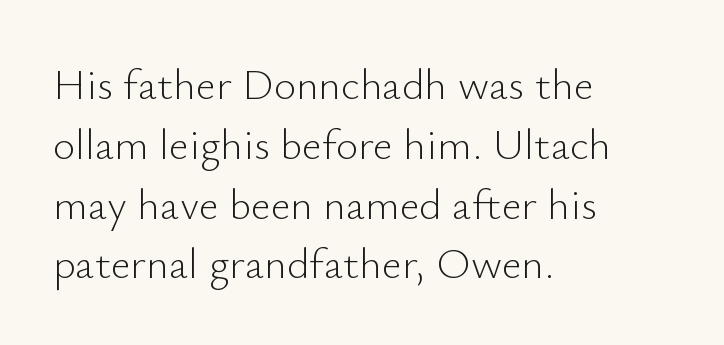
{"serif": "no", "italic": "no", "bold": "no", "weight": "light", "width": "normal", "stroke_contrast": "low", "x_height": "small", "monospaced": "no", "underline": "no", "align": "left", "line_spacing": "normal", "line_spacing_ratio": 1.39, "letter_spacing": "normal", "letter_spacing_em": 0.0, "glyph_px": 43}
